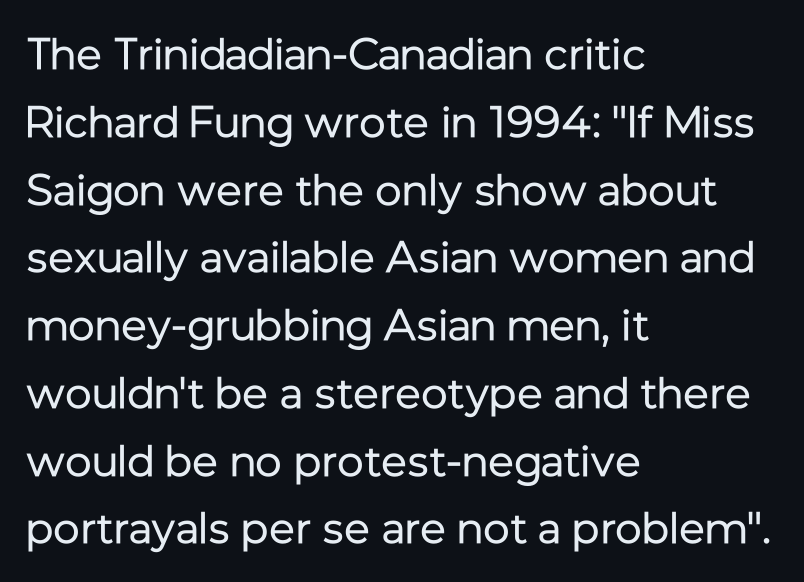
Q: Is the text bold? A: No.
Q: Is the text italic (slanted)? A: No, it is upright.
Q: Is the typeface a serif or a sans-serif typeface? A: Sans-serif.
Q: Is the text underlined? A: No.
Q: How is the paragraph aligned? A: Left-aligned.
Q: Is the spacing between letters normal or unusually wide? A: Normal.
Q: Is the spacing between lines tight, normal or loose? A: Normal.
Q: Width (condensed, normal, or wide)? A: Normal.
Q: Stroke contrast? A: Low.
Q: x-height? A: Medium.
Q: Monospaced? A: No.
